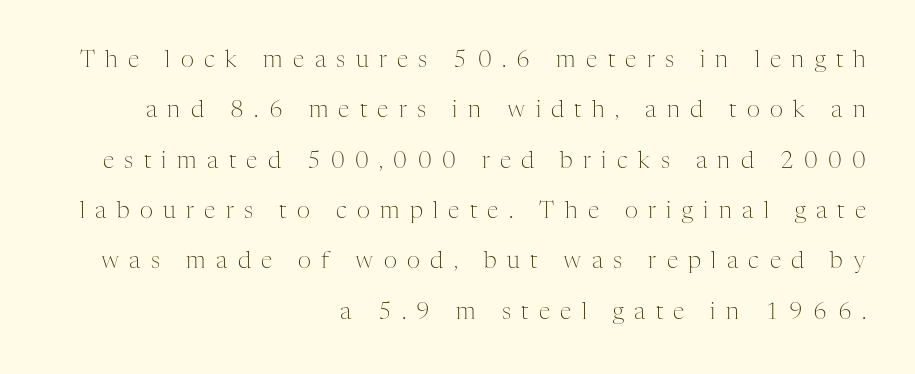
{"italic": "no", "bold": "no", "underline": "no", "align": "right", "line_spacing": "loose", "line_spacing_ratio": 2.19, "letter_spacing": "wide", "letter_spacing_em": 0.45, "glyph_px": 23}
